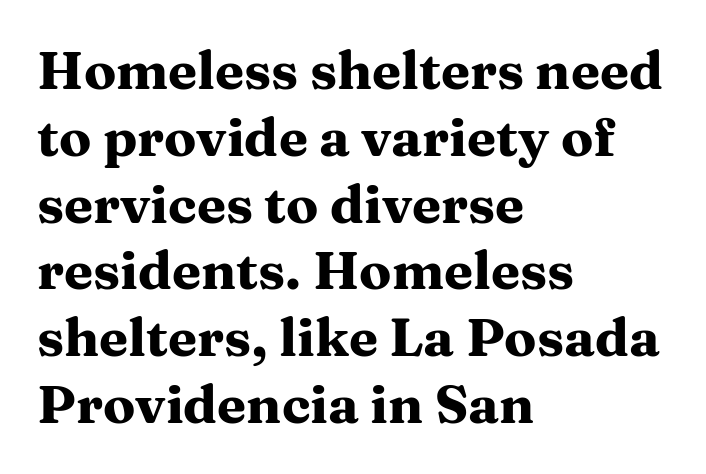
This rendering features lettering with no underline. Is the type bold? Yes — the strokes are clearly thick and heavy. Observe the serifs anchoring each vertical stroke in this sample. How would I describe the line gaps? Plain and ordinary. The setting favours the left margin, as ordinary paragraphs usually do.
